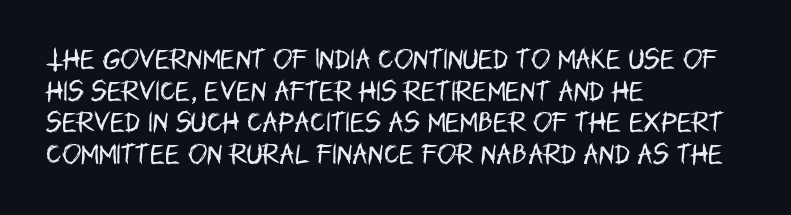
A roman cut, with each character standing at attention. Line spacing here is normal. The text block is weighted toward the left margin, trailing off unevenly rightward. Lines of text with bare space underneath. Nothing unusual about the tracking: characters are spaced as the font intends. A quiet, ordinary-to-light weight characterises the typeface.
